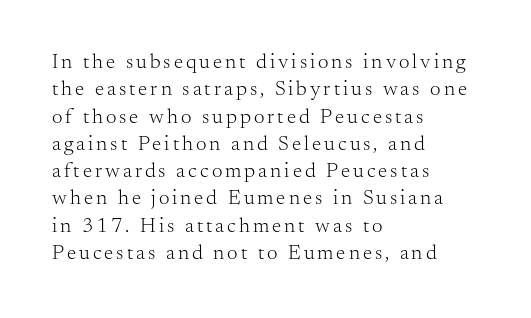
Q: Is the text bold? A: No.
Q: Is the text italic (slanted)? A: No, it is upright.
Q: Is the text underlined? A: No.
Q: How is the paragraph aligned? A: Left-aligned.
Q: Is the spacing between lines tight, normal or loose? A: Normal.
